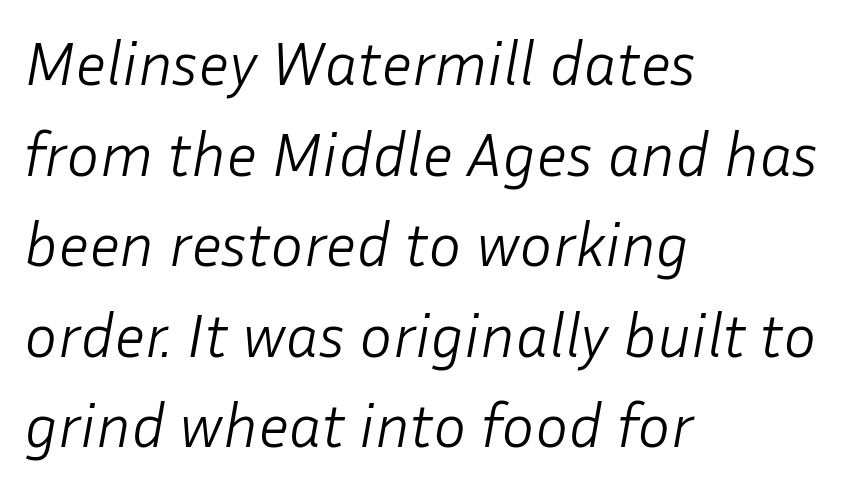
These glyphs show unthickened strokes, regular width or finer. Proportional: the letters do not fall into vertical columns. Each new line begins a customary step beneath the previous one. Visually the block forms a straight wall on the left and a jagged coastline on the right. Emphasis-style slanted type is in use. Between one letter and the next there's only the usual sliver of space.
